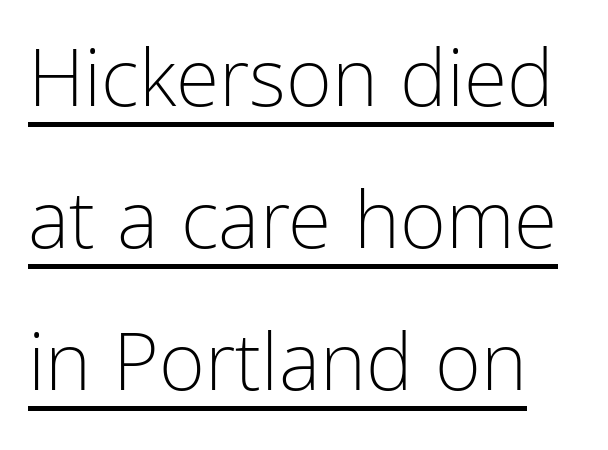
This sample uses a sans-serif face. Like a heading marked for emphasis, these lines bear an underscore. The rendering uses natural spacing where letterforms have individual widths. Stem width sits at or under what a default text font uses.
